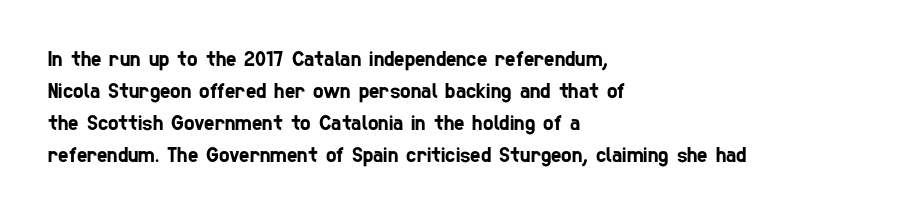
Visually the block forms a straight wall on the left and a jagged coastline on the right. This rendering leaves character spacing at its baseline value. The space beneath each line is pristine and unruled. In terms of leading, this rendering sits right in the middle.
